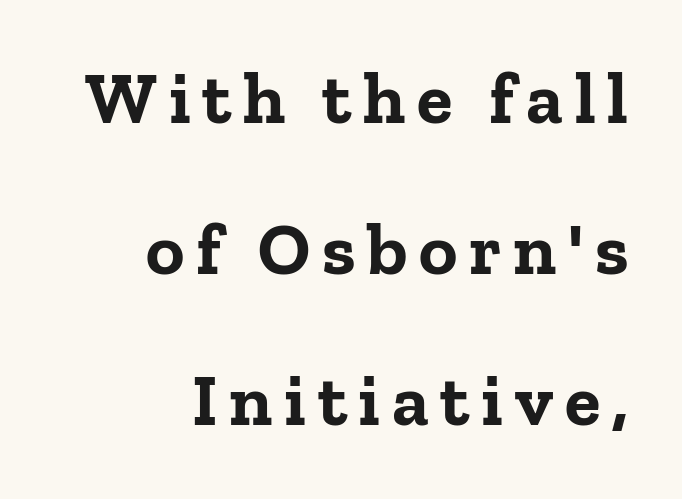
The image shows 73 px bold serif type, upright; set right-aligned, loose line spacing (2.07x), not underlined; low stroke contrast and a medium x-height.
